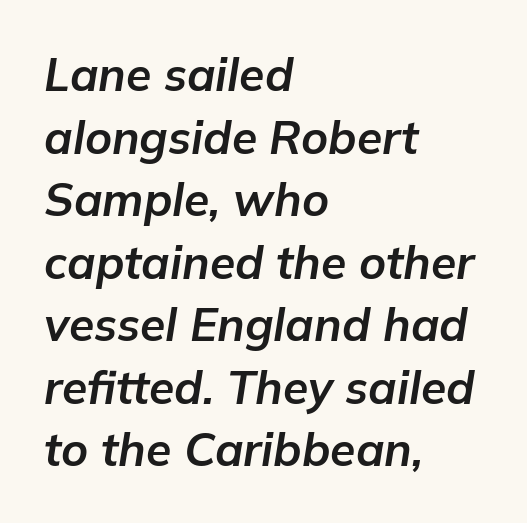
{"italic": "yes", "lean": "right", "slant_degrees": 9, "bold": "yes", "weight": "bold", "width": "normal", "stroke_contrast": "low", "x_height": "medium", "monospaced": "no", "underline": "no", "align": "left", "line_spacing": "normal", "line_spacing_ratio": 1.36, "letter_spacing": "normal", "letter_spacing_em": 0.0, "glyph_px": 46}
